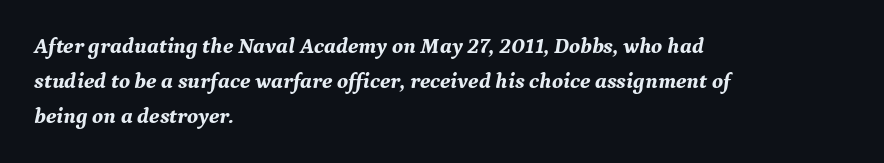
{"italic": "yes", "lean": "right", "slant_degrees": 9, "bold": "yes", "underline": "no", "align": "left", "line_spacing": "normal", "line_spacing_ratio": 1.58, "letter_spacing": "normal", "letter_spacing_em": 0.0, "glyph_px": 22}
